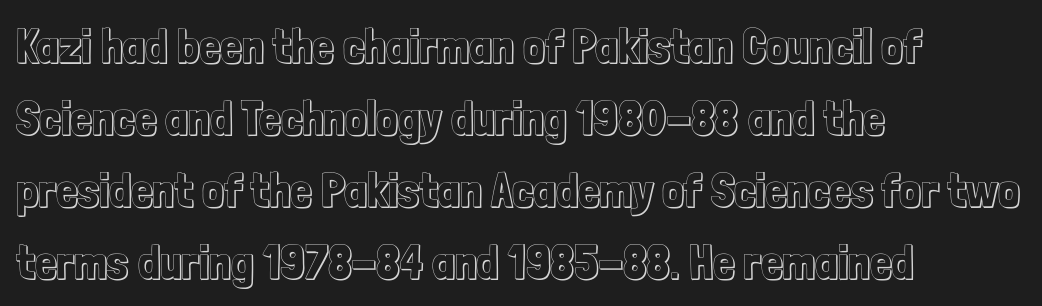
The image shows 48 px condensed type, upright; set left-aligned, normal line spacing (1.5x), normal letter spacing, not underlined; a medium x-height.
